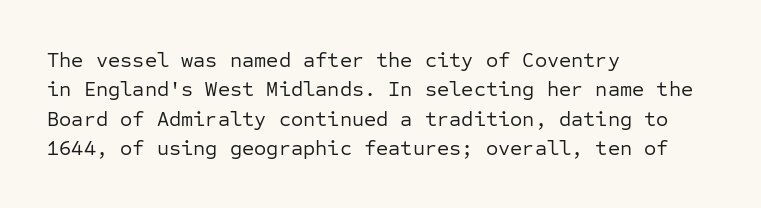
Q: Is the text bold? A: No.
Q: Is the text italic (slanted)? A: No, it is upright.
Q: Is the text underlined? A: No.
Q: How is the paragraph aligned? A: Left-aligned.
Q: Is the spacing between letters normal or unusually wide? A: Normal.
Q: Is the spacing between lines tight, normal or loose? A: Normal.
